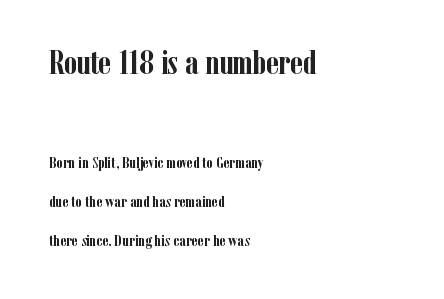
Notice how the stems are strictly vertical — no italics here. The face used here is seriffed, in the tradition of book romans. The earlier block is typeset at a bigger size than the later block. Is this a fixed-width face? No — the glyphs have proportional, varying widths. In terms of leading, this rendering errs on the spacious side. What stands out about the letter spacing? Nothing — it is the standard amount.
